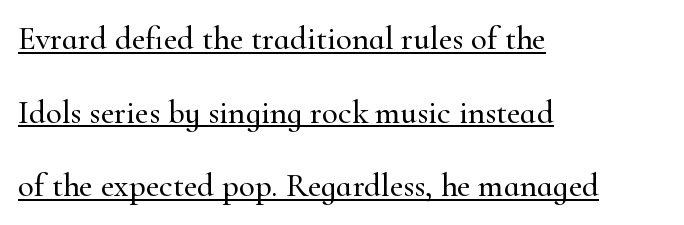
{"serif": "yes", "italic": "no", "width": "normal", "stroke_contrast": "high", "x_height": "small", "monospaced": "no", "underline": "yes", "align": "left", "line_spacing": "loose", "line_spacing_ratio": 2.23, "letter_spacing": "normal", "letter_spacing_em": 0.0, "glyph_px": 33}
